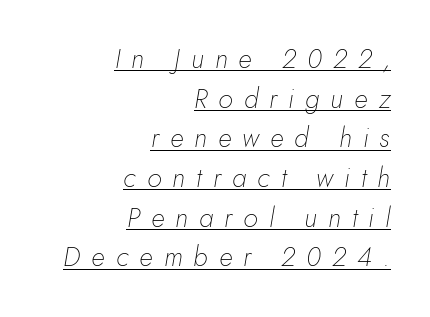
{"italic": "yes", "lean": "right", "slant_degrees": 10, "bold": "no", "underline": "yes", "align": "right", "line_spacing": "normal", "line_spacing_ratio": 1.47, "letter_spacing": "wide", "letter_spacing_em": 0.41, "glyph_px": 27}
